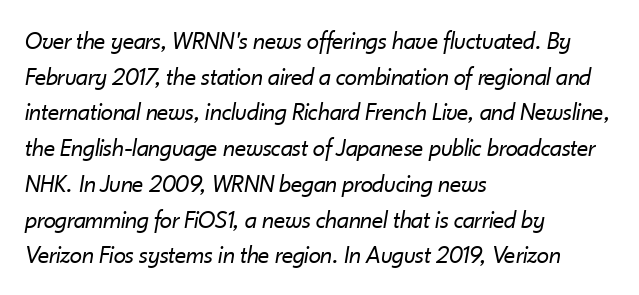
{"italic": "yes", "lean": "right", "slant_degrees": 10, "bold": "no", "underline": "no", "align": "left", "line_spacing": "normal", "line_spacing_ratio": 1.43, "letter_spacing": "normal", "letter_spacing_em": 0.0, "glyph_px": 25}
